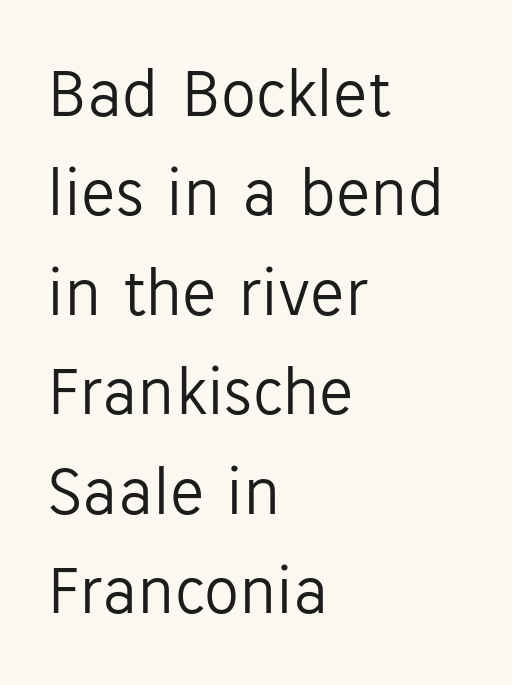
The image shows 70 px light sans-serif type, upright; set left-aligned, normal line spacing (1.42x), normal letter spacing, not underlined; low stroke contrast and a medium x-height.
